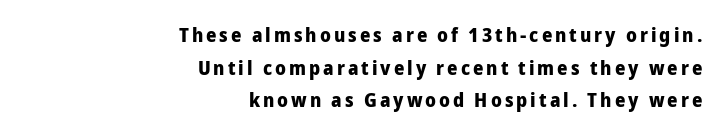
{"italic": "no", "bold": "yes", "underline": "no", "align": "right", "line_spacing": "normal", "line_spacing_ratio": 1.63, "glyph_px": 20}
